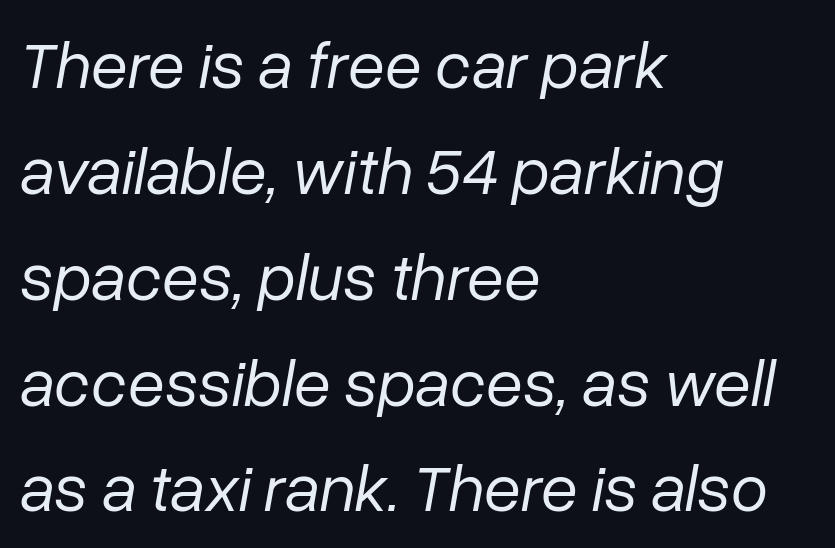
The image shows 67 px regular-weight type, italic (leaning right); set left-aligned, normal line spacing (1.58x), normal letter spacing, not underlined; low stroke contrast and a medium x-height.
